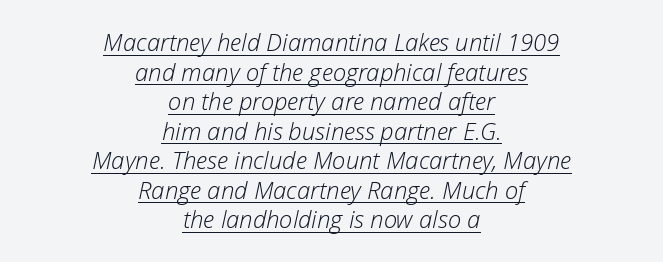
Is the letter spacing exaggerated? No — it looks like the ordinary default. Where is the straight margin? There isn't one; the lines are centered. The lettering tilts uniformly, giving the passage an italic look. Glance below the letters and you will spot a drawn line.
